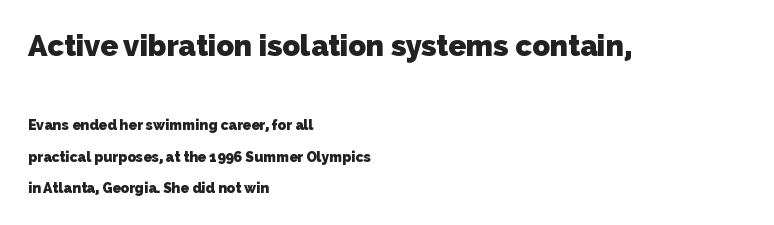
Q: Is the text bold? A: Yes.
Q: Is the typeface a serif or a sans-serif typeface? A: Sans-serif.
Q: Is the text underlined? A: No.
Q: How is the paragraph aligned? A: Left-aligned.
Q: Is the spacing between letters normal or unusually wide? A: Normal.
Q: Is the spacing between lines tight, normal or loose? A: Loose.
Q: Which block of text is set in a larger size, the first (top) or the second (bottom)? A: The first (top) one.
Q: Width (condensed, normal, or wide)? A: Normal.
Q: Stroke contrast? A: Low.
Q: x-height? A: Medium.
Q: Monospaced? A: No.
